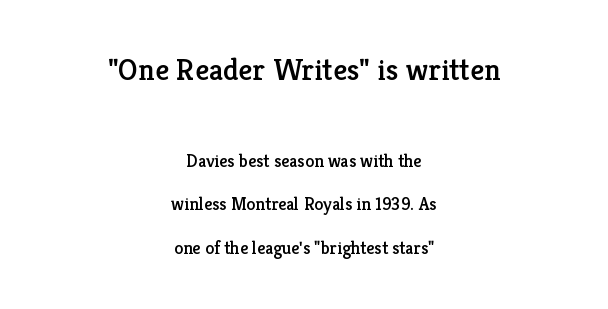
{"serif": "yes", "italic": "no", "width": "normal", "stroke_contrast": "low", "x_height": "medium", "monospaced": "no", "underline": "no", "align": "center", "line_spacing": "loose", "line_spacing_ratio": 2.42, "letter_spacing": "normal", "letter_spacing_em": 0.0, "larger_block": "first", "size_ratio": 1.72, "glyph_px": 31}
